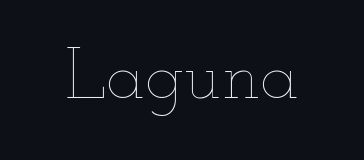
Letters rest on an invisible, unmarked baseline. Students, note that the glyphs here touch the page at normal intervals. Is there any slant? The stems are plumb. You could not count columns in this text — the font is proportionally spaced.
